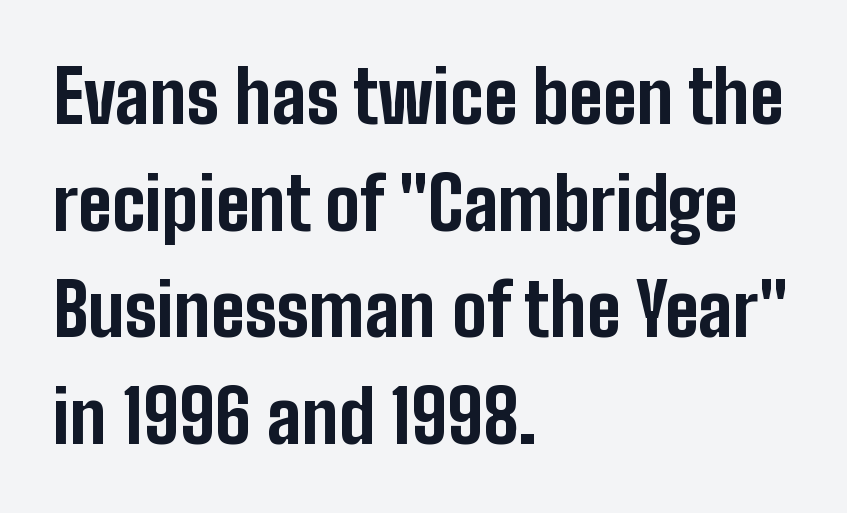
These lines are composed in type without serifs. Regular leading. This is heavy type, rendered in bold. Vertical strokes here are truly vertical.
